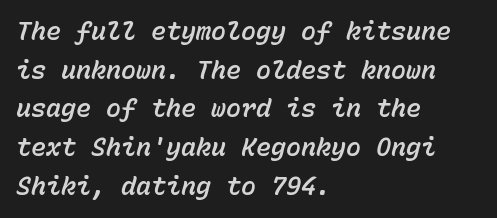
{"italic": "yes", "lean": "right", "slant_degrees": 15, "underline": "no", "align": "left", "line_spacing": "normal", "line_spacing_ratio": 1.55, "letter_spacing": "normal", "letter_spacing_em": 0.0, "glyph_px": 25}
